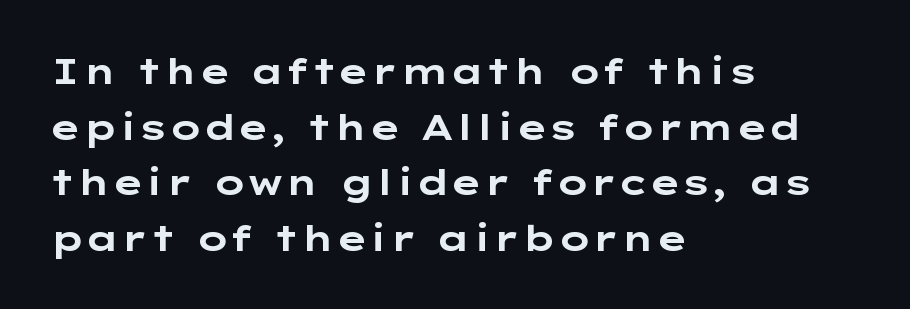
{"serif": "no", "italic": "no", "bold": "yes", "weight": "bold", "width": "wide", "stroke_contrast": "low", "x_height": "medium", "underline": "no", "align": "left", "line_spacing": "normal", "line_spacing_ratio": 1.59, "letter_spacing": "normal", "letter_spacing_em": 0.0, "glyph_px": 35}
